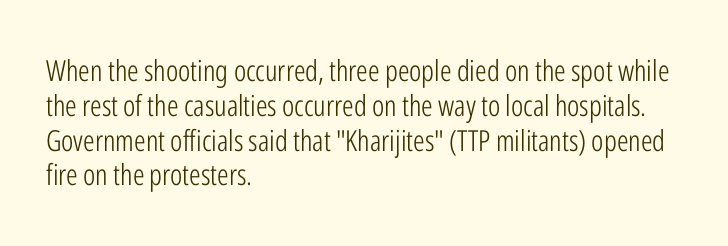
The image shows 29 px light, condensed sans-serif type, upright; set left-aligned, line spacing 1.2x, normal letter spacing, not underlined; low stroke contrast and a medium x-height.
